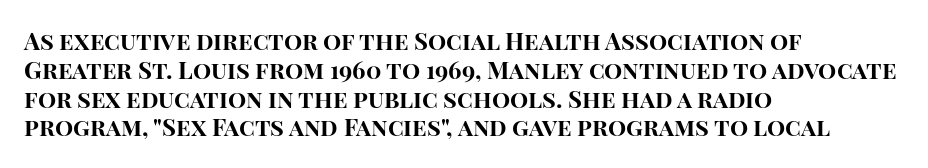
The image shows 24 px bold type, upright; set left-aligned, line spacing 1.2x, normal letter spacing, not underlined.
